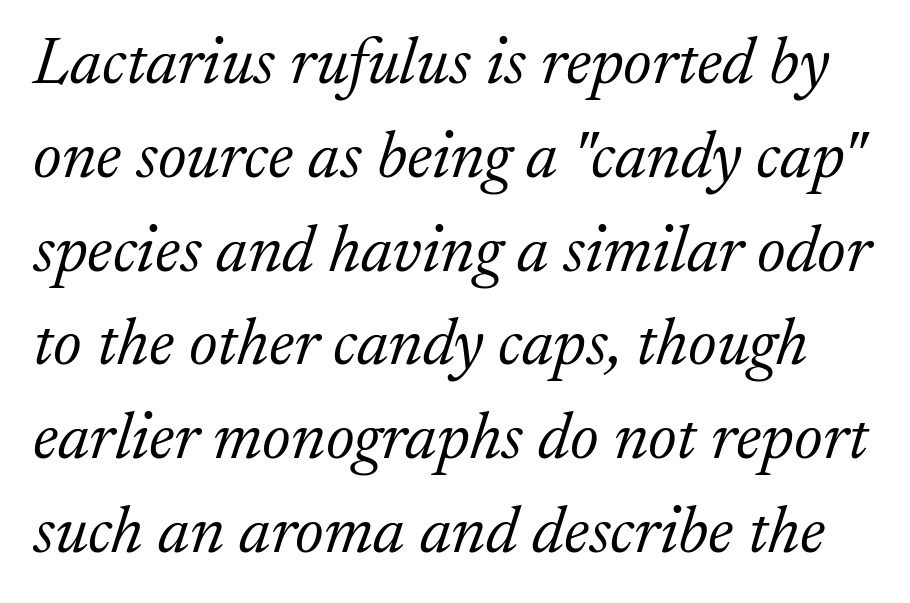
No extra ink here — the face is not bold. This sample uses a serif face. The area under the type is left untouched. Tall strokes in this sample are angled rather than plumb. Varying glyph widths throughout — classic text-font behaviour. There is no visible air inserted between adjacent glyphs.
